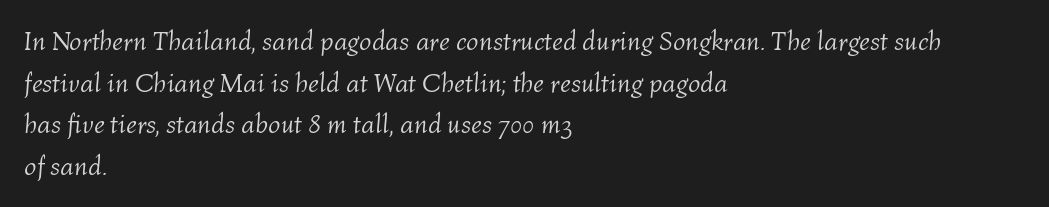
The image shows 27 px text type, italic (leaning right); set left-aligned, normal line spacing (1.54x), normal letter spacing, not underlined.
